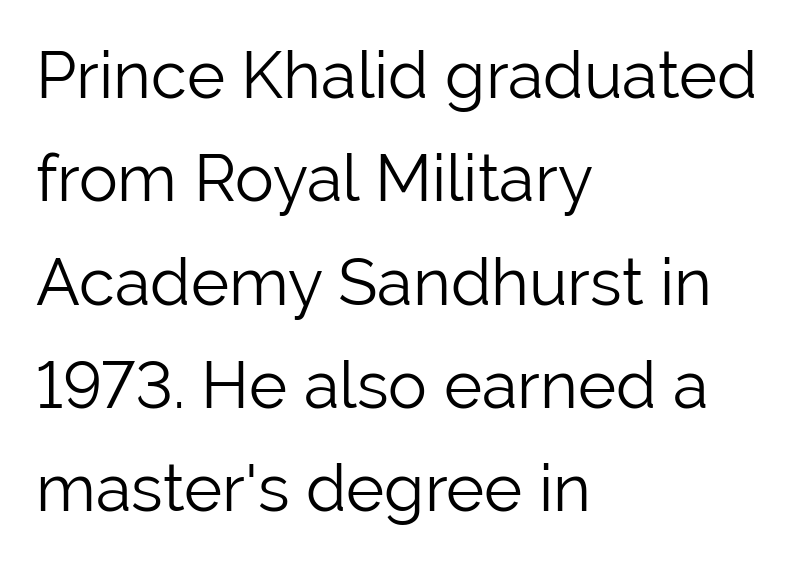
The image shows 65 px light sans-serif type, upright; set left-aligned, normal line spacing (1.59x), normal letter spacing, not underlined; low stroke contrast and a medium x-height.
